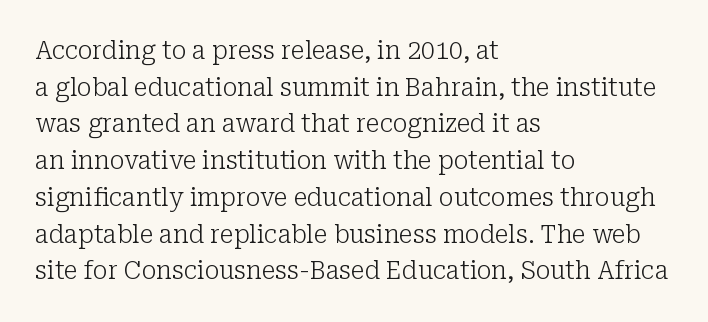
The image shows 25 px text type, upright; set left-aligned, normal line spacing (1.47x), normal letter spacing, not underlined.
